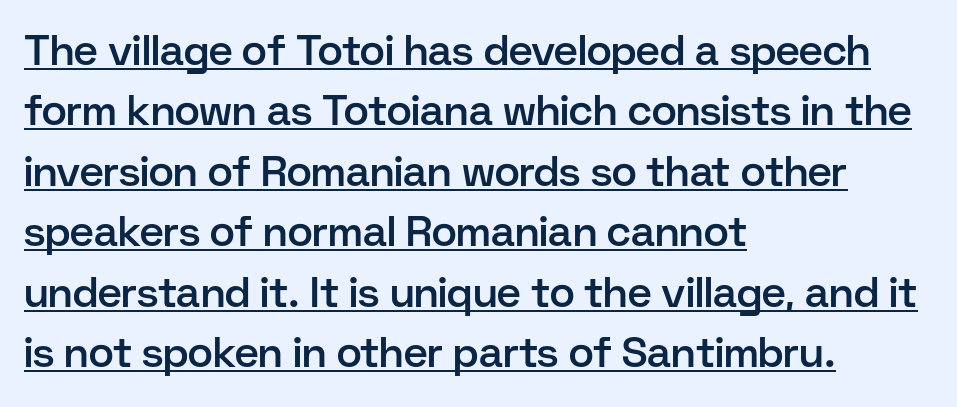
Q: Is the text bold? A: Semi-bold.
Q: Is the text italic (slanted)? A: No, it is upright.
Q: Is the typeface a serif or a sans-serif typeface? A: Sans-serif.
Q: Is the text underlined? A: Yes.
Q: How is the paragraph aligned? A: Left-aligned.
Q: Is the spacing between letters normal or unusually wide? A: Normal.
Q: Is the spacing between lines tight, normal or loose? A: Normal.
Q: Width (condensed, normal, or wide)? A: Normal.
Q: Stroke contrast? A: Low.
Q: x-height? A: Medium.
Q: Monospaced? A: No.
